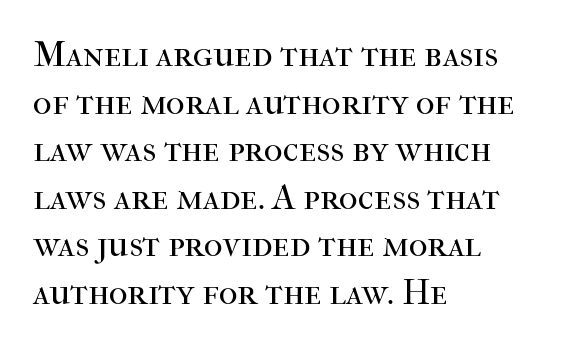
The image shows 36 px regular-weight serif type, upright; set left-aligned, normal line spacing (1.32x), normal letter spacing, not underlined; high stroke contrast and a medium x-height.
